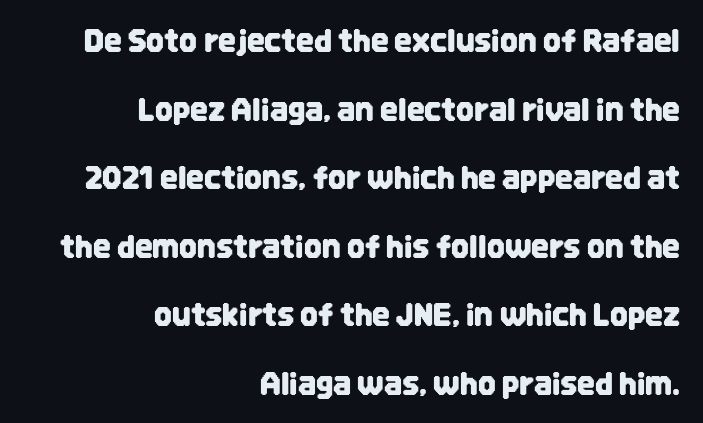
The image shows 31 px condensed sans-serif type, upright; set right-aligned, loose line spacing (2.21x), normal letter spacing, not underlined; low stroke contrast and a large x-height.
